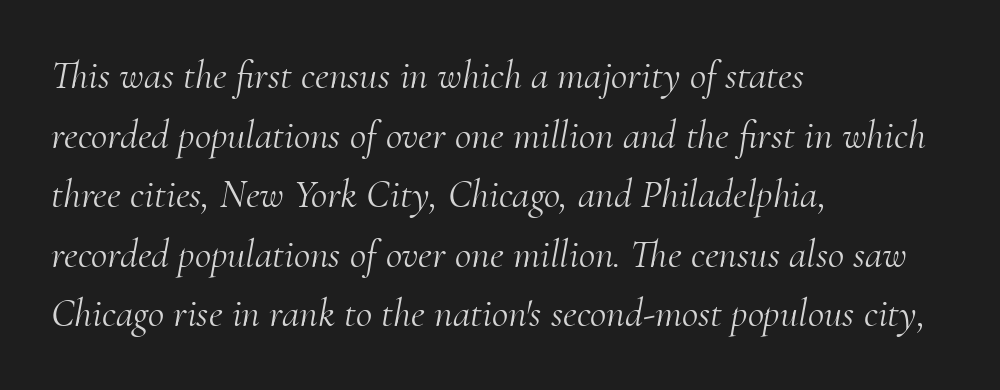
Words float on clear page, feet unadorned. Reading down the block, your eye returns to a fixed left position each line. Type style note: has serifs. This reads as an unemphasized weight, regular at the heaviest. Varying glyph widths throughout — classic text-font behaviour. The typography opts for an oblique posture over an upright one.
